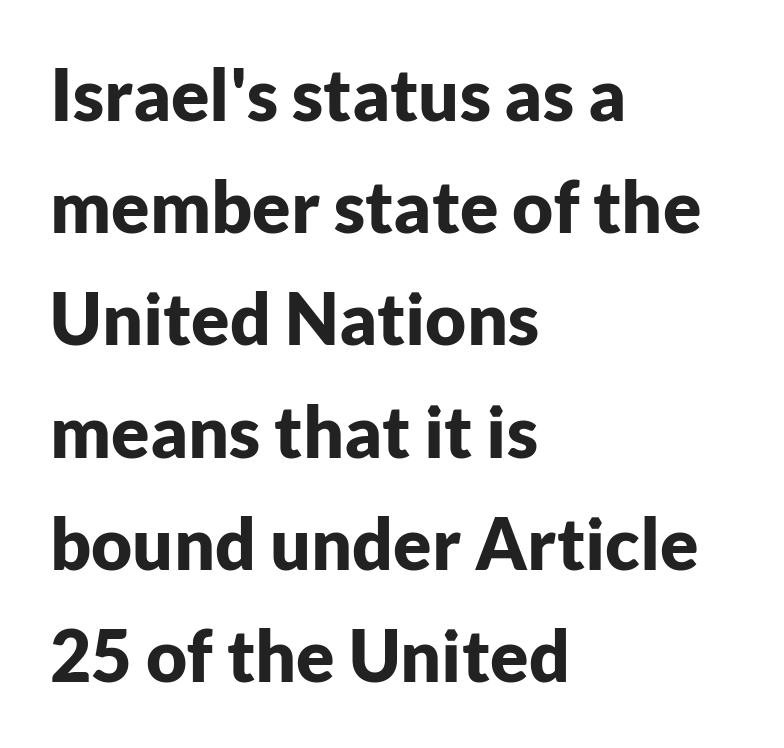
These words are printed bold, with thick strokes throughout. Casual observation: everything's shoved over to the left. This block has exactly the height ordinary leading produces. Tracking here is standard; glyphs follow each other at the usual distance. These lines are rendered in a variable-pitch font. Anything drawn beneath the words? Only blank space.
